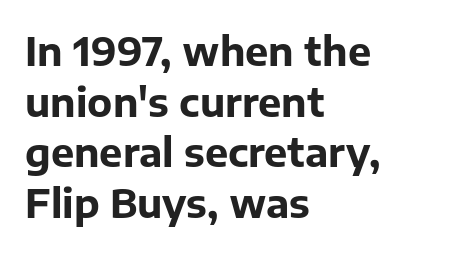
Q: Is the text bold? A: Yes.
Q: Is the text italic (slanted)? A: No, it is upright.
Q: Is the typeface a serif or a sans-serif typeface? A: Sans-serif.
Q: Is the text underlined? A: No.
Q: How is the paragraph aligned? A: Left-aligned.
Q: Is the spacing between letters normal or unusually wide? A: Normal.
Q: Is the spacing between lines tight, normal or loose? A: Normal.
Q: Width (condensed, normal, or wide)? A: Normal.
Q: Stroke contrast? A: Low.
Q: x-height? A: Medium.
Q: Monospaced? A: No.
